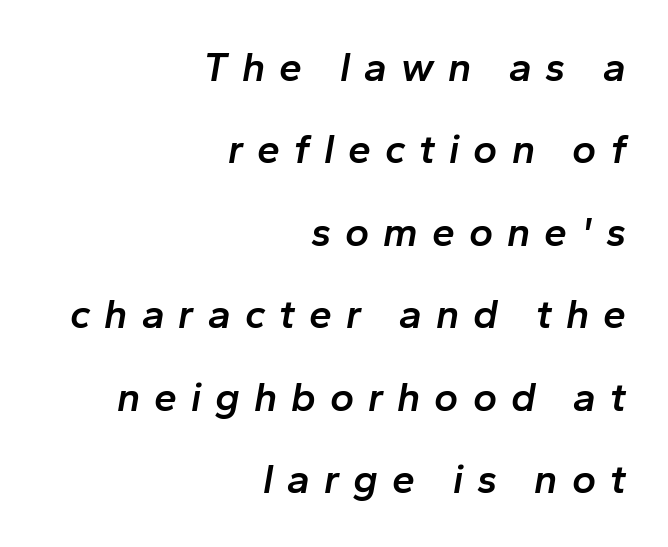
Q: Is the text bold? A: Semi-bold.
Q: Is the text italic (slanted)? A: Yes, it leans right by about 10 degrees.
Q: Is the text underlined? A: No.
Q: How is the paragraph aligned? A: Right-aligned.
Q: Is the spacing between letters normal or unusually wide? A: Unusually wide.
Q: Is the spacing between lines tight, normal or loose? A: Loose.
Q: Width (condensed, normal, or wide)? A: Normal.
Q: Stroke contrast? A: Low.
Q: x-height? A: Medium.
Q: Monospaced? A: No.
